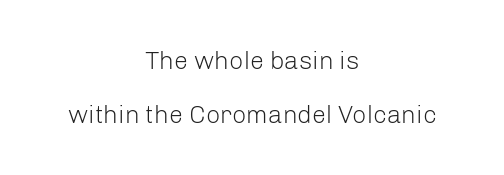
Q: Is the text bold? A: No.
Q: Is the text italic (slanted)? A: No, it is upright.
Q: Is the text underlined? A: No.
Q: How is the paragraph aligned? A: Centered.
Q: Is the spacing between letters normal or unusually wide? A: Normal.
Q: Is the spacing between lines tight, normal or loose? A: Loose.
